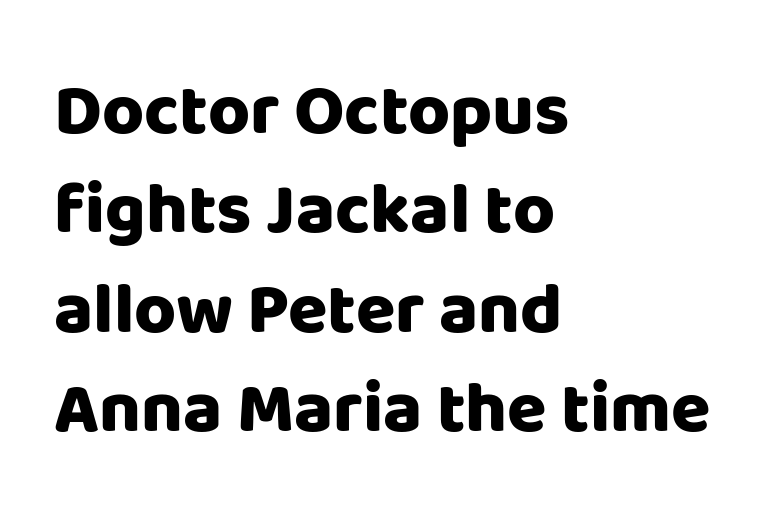
Heft: maximum for text — a bold. Spacing verdict: proportional, widths tailored to each character. The rendering shows plain stroke endings on the letterforms — a sans-serif design. Rendered with straight, roman letterforms.
